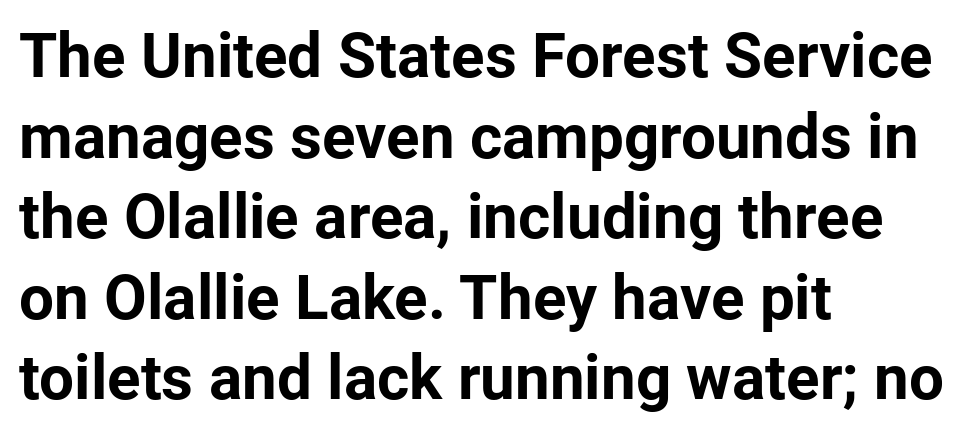
Q: Is the text bold? A: Yes.
Q: Is the text italic (slanted)? A: No, it is upright.
Q: Is the typeface a serif or a sans-serif typeface? A: Sans-serif.
Q: Is the text underlined? A: No.
Q: How is the paragraph aligned? A: Left-aligned.
Q: Is the spacing between letters normal or unusually wide? A: Normal.
Q: Is the spacing between lines tight, normal or loose? A: Normal.
Q: Width (condensed, normal, or wide)? A: Normal.
Q: Stroke contrast? A: Low.
Q: x-height? A: Medium.
Q: Monospaced? A: No.
